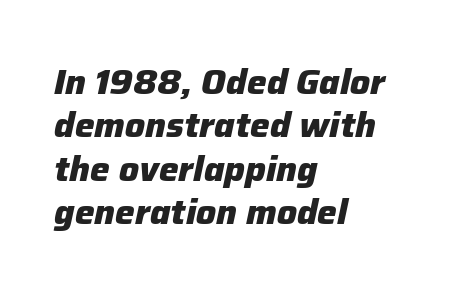
Each letter keeps its own natural width here, so spacing adapts to shape. This is oblique type, the kind used for emphasis or titles. A student would call this left alignment; a typographer would say flush left, rag right. Short note: letters normally spaced.
